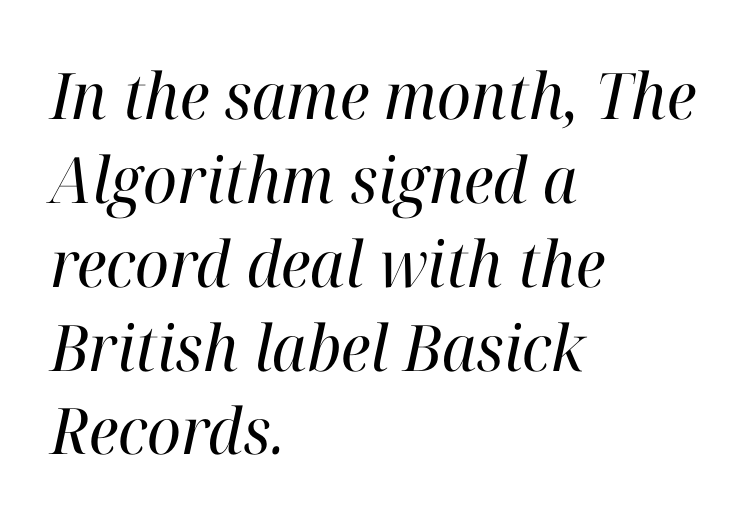
{"serif": "yes", "italic": "yes", "lean": "right", "slant_degrees": 12, "bold": "no", "weight": "regular", "width": "normal", "stroke_contrast": "high", "x_height": "medium", "monospaced": "no", "underline": "no", "align": "left", "line_spacing": "normal", "line_spacing_ratio": 1.31, "letter_spacing": "normal", "letter_spacing_em": 0.0, "glyph_px": 64}
